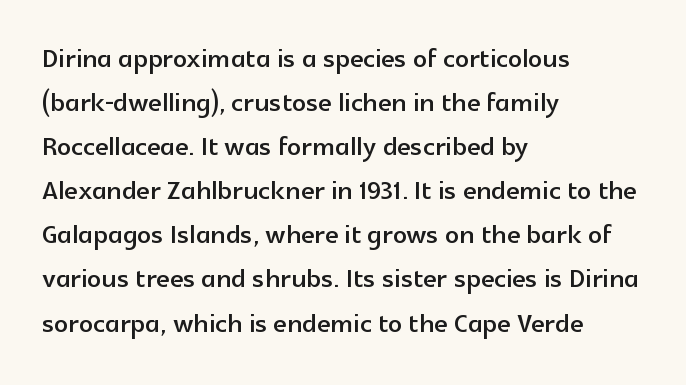
{"serif": "no", "italic": "no", "width": "normal", "x_height": "medium", "monospaced": "no", "underline": "no", "align": "left", "line_spacing": "normal", "line_spacing_ratio": 1.26, "letter_spacing": "normal", "letter_spacing_em": 0.0, "glyph_px": 35}
